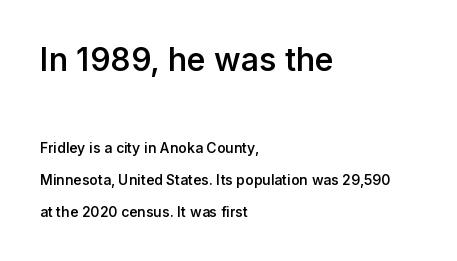
The more generous point size was reserved for the upper chunk. The font family rendered here belongs to the sans-serif group. A bare baseline throughout the passage. The block of text is sparse from top to bottom, with ample space between rows. The passage shown is semibold, sitting just below true bold.
